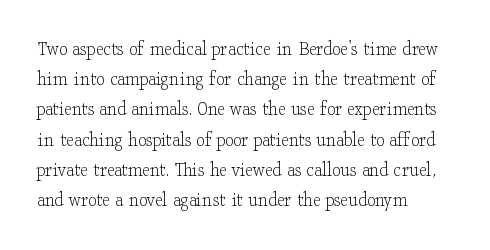
Q: Is the text bold? A: No.
Q: Is the text italic (slanted)? A: No, it is upright.
Q: Is the text underlined? A: No.
Q: How is the paragraph aligned? A: Left-aligned.
Q: Is the spacing between letters normal or unusually wide? A: Normal.
Q: Is the spacing between lines tight, normal or loose? A: Normal.
